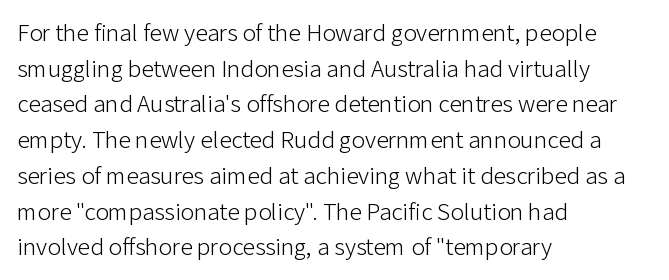
No word sits above an underline. These lines stack with their left ends in a neat column. The line-height multiplier appears to be the usual default. Ordinary non-slanted type is in use. Students, note that the glyphs here touch the page at normal intervals.
